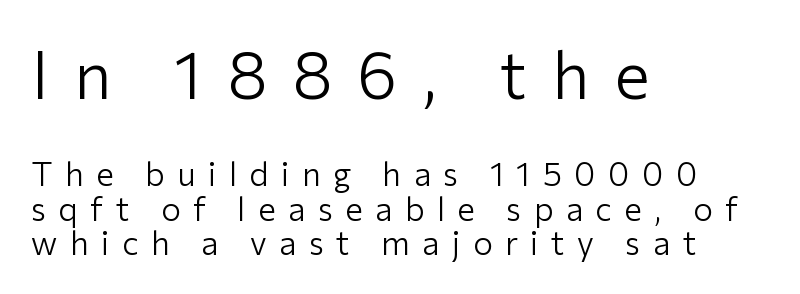
Q: Is the text bold? A: No.
Q: Is the text italic (slanted)? A: No, it is upright.
Q: Is the typeface a serif or a sans-serif typeface? A: Sans-serif.
Q: Is the text underlined? A: No.
Q: How is the paragraph aligned? A: Left-aligned.
Q: Is the spacing between letters normal or unusually wide? A: Unusually wide.
Q: Is the spacing between lines tight, normal or loose? A: Tight.
Q: Which block of text is set in a larger size, the first (top) or the second (bottom)? A: The first (top) one.
Q: Width (condensed, normal, or wide)? A: Normal.
Q: Stroke contrast? A: Low.
Q: x-height? A: Medium.
Q: Monospaced? A: No.
